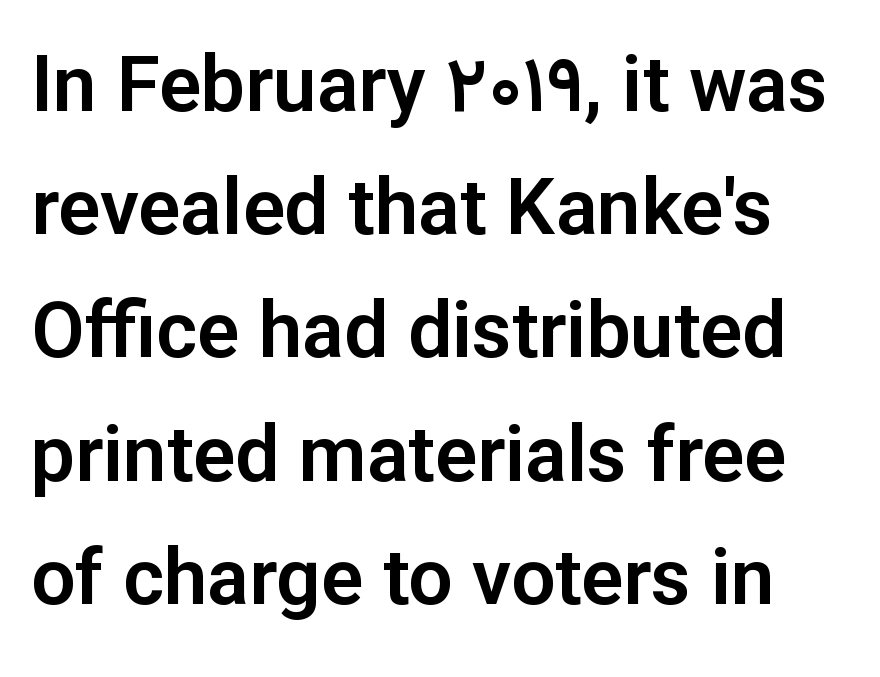
Q: Is the text italic (slanted)? A: No, it is upright.
Q: Is the typeface a serif or a sans-serif typeface? A: Sans-serif.
Q: Is the text underlined? A: No.
Q: Is the spacing between letters normal or unusually wide? A: Normal.
Q: Is the spacing between lines tight, normal or loose? A: Normal.
Q: Width (condensed, normal, or wide)? A: Normal.
Q: Stroke contrast? A: Low.
Q: x-height? A: Medium.
Q: Monospaced? A: No.
